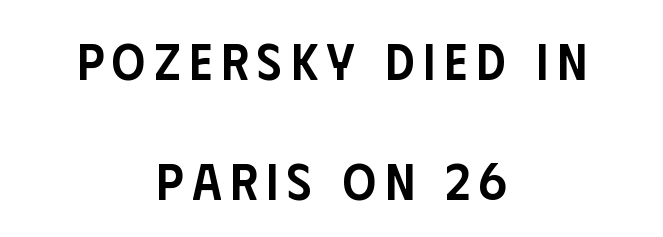
Q: Is the text bold? A: Semi-bold.
Q: Is the text italic (slanted)? A: No, it is upright.
Q: Is the typeface a serif or a sans-serif typeface? A: Sans-serif.
Q: Is the text underlined? A: No.
Q: How is the paragraph aligned? A: Centered.
Q: Is the spacing between lines tight, normal or loose? A: Loose.
Q: Width (condensed, normal, or wide)? A: Condensed.
Q: Stroke contrast? A: Low.
Q: x-height? A: Large.
Q: Monospaced? A: No.
